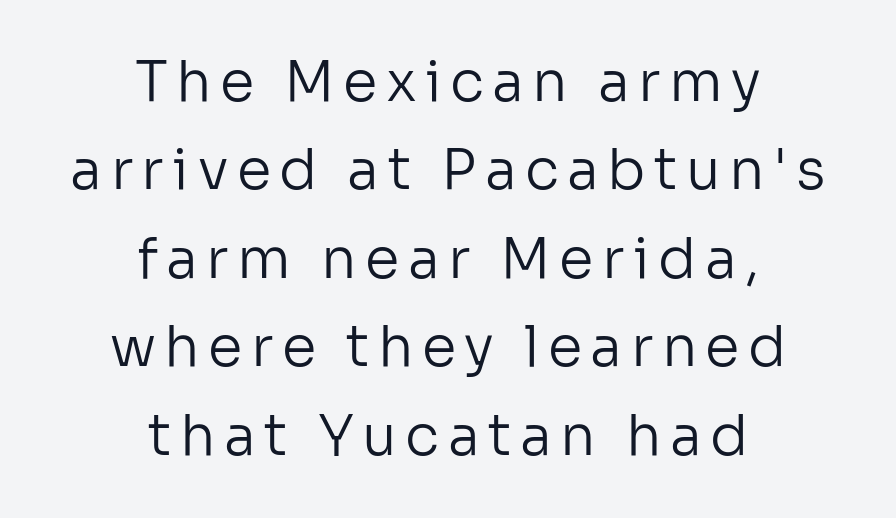
{"serif": "no", "italic": "no", "bold": "no", "weight": "regular", "width": "normal", "stroke_contrast": "low", "x_height": "medium", "monospaced": "no", "underline": "no", "align": "center", "line_spacing": "normal", "line_spacing_ratio": 1.58, "glyph_px": 56}
